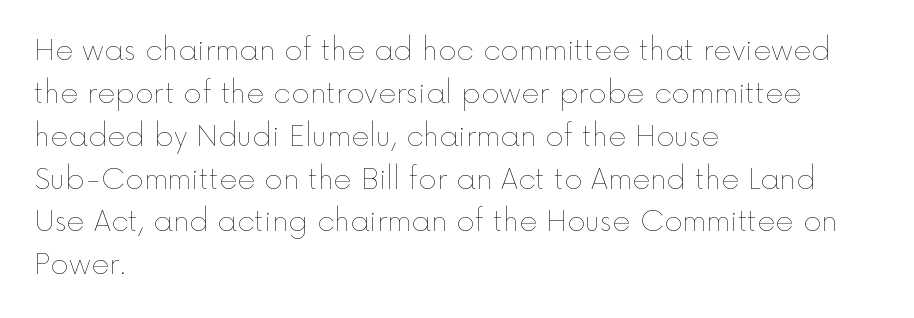
The image shows 28 px thin type, upright; set left-aligned, normal line spacing (1.53x), normal letter spacing, not underlined; a medium x-height.
